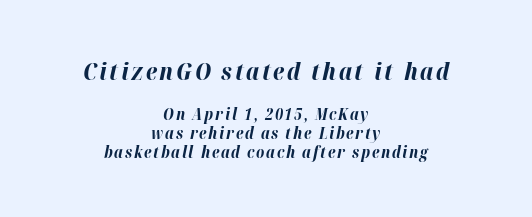
{"italic": "yes", "lean": "right", "slant_degrees": 12, "bold": "yes", "underline": "no", "align": "center", "line_spacing_ratio": 1.19, "larger_block": "first", "size_ratio": 1.5, "glyph_px": 24}
